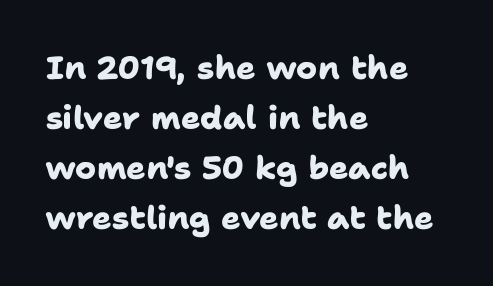
Line beginnings align vertically; line endings do not. Leading matches the norm, producing a regular column. The rendering shows plain stroke endings on the letterforms — a sans-serif design. You'd pick this weight for a headline — it's a proper bold. The letters advance in unequal steps, a hallmark of proportional type.
